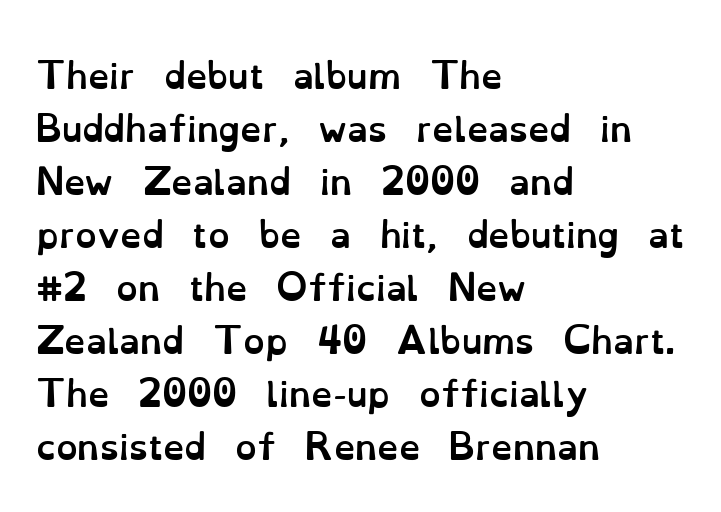
These lines carry a lot of weight — the face is fully bold. Baseline-to-baseline distance is the conventional proportion of letter height. This sample has the flowing, uneven cadence of proportional lettering. Every stem runs plumb, perpendicular to the baseline.
